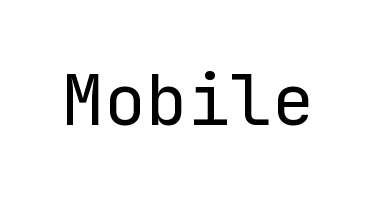
The image shows 70 px regular-weight sans-serif type, upright; set normal letter spacing, not underlined; low stroke contrast and a medium x-height.
